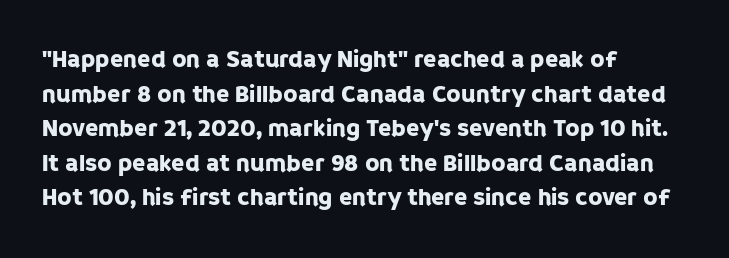
The image shows 24 px text type, upright; set left-aligned, normal line spacing (1.44x), normal letter spacing, not underlined.
